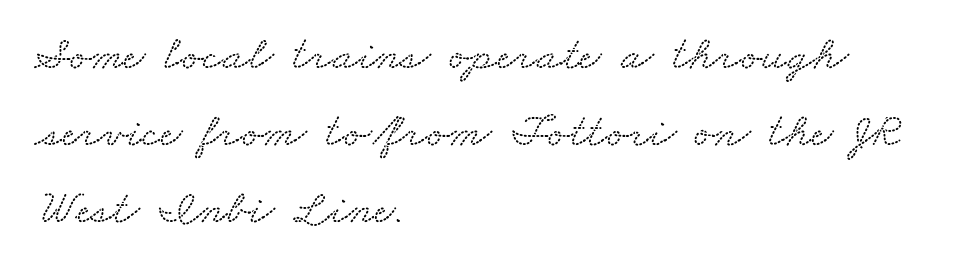
The image shows 48 px wide serif type; set left-aligned, normal line spacing (1.6x), normal letter spacing, not underlined; medium stroke contrast and a small x-height.
